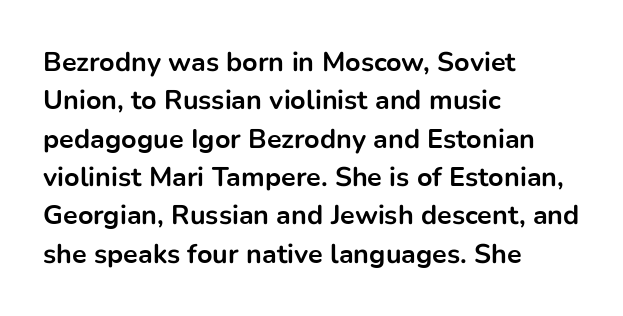
{"italic": "no", "bold": "yes", "underline": "no", "align": "left", "line_spacing": "normal", "line_spacing_ratio": 1.42, "letter_spacing": "normal", "letter_spacing_em": 0.0, "glyph_px": 27}
